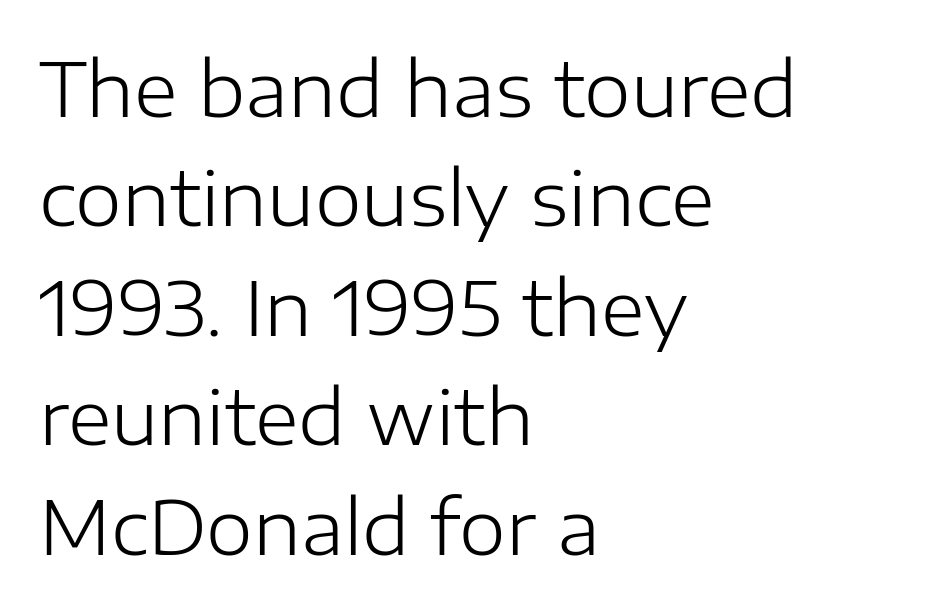
{"serif": "no", "italic": "no", "bold": "no", "weight": "light", "width": "normal", "stroke_contrast": "low", "x_height": "medium", "monospaced": "no", "underline": "no", "align": "left", "line_spacing": "normal", "line_spacing_ratio": 1.46, "letter_spacing": "normal", "letter_spacing_em": 0.0, "glyph_px": 75}
